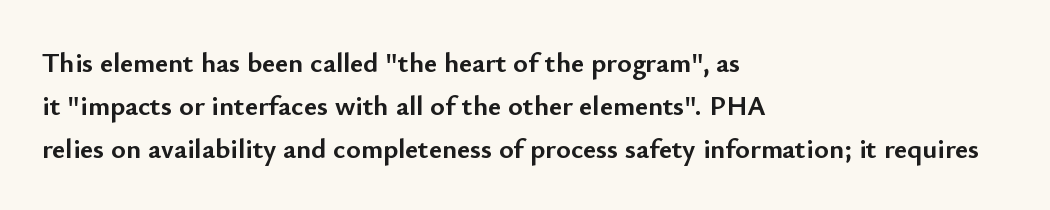
Only glyphs here, with clear space below each row. The letters advance in unequal steps, a hallmark of proportional type. Regarding serifs, this sample does without them. Layout note: lines flush left.
